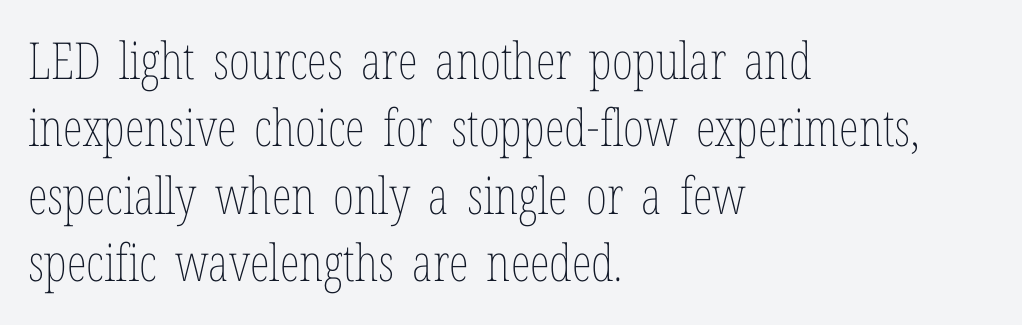
Q: Is the text bold? A: No.
Q: Is the text italic (slanted)? A: No, it is upright.
Q: Is the text underlined? A: No.
Q: How is the paragraph aligned? A: Left-aligned.
Q: Is the spacing between letters normal or unusually wide? A: Normal.
Q: Is the spacing between lines tight, normal or loose? A: Normal.
Q: Width (condensed, normal, or wide)? A: Condensed.
Q: Stroke contrast? A: Low.
Q: x-height? A: Medium.
Q: Monospaced? A: No.
